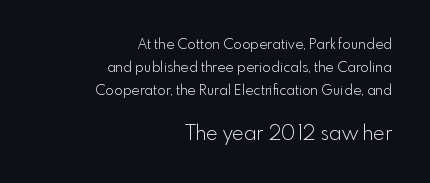
If you squint, the bottom block still reads clearly — it's the larger of the two. Default kerning and tracking; the words read as compact shapes. A normal amount of white space separates one row of letters from the next. Vertical stems look standard width or narrower in stroke.
